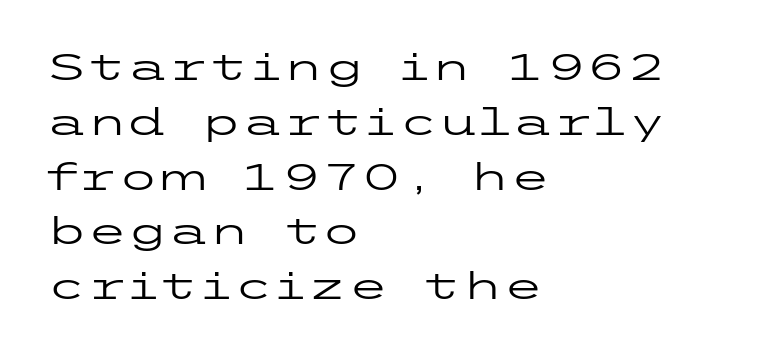
{"serif": "no", "italic": "no", "bold": "no", "weight": "regular", "width": "wide", "stroke_contrast": "low", "x_height": "medium", "underline": "no", "align": "left", "line_spacing": "normal", "line_spacing_ratio": 1.48, "letter_spacing": "normal", "letter_spacing_em": 0.0, "glyph_px": 37}
